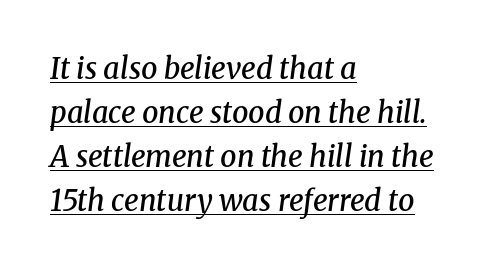
The image shows 29 px semibold serif type, italic (leaning right); set left-aligned, normal line spacing (1.52x), normal letter spacing, underlined; medium stroke contrast and a medium x-height.
